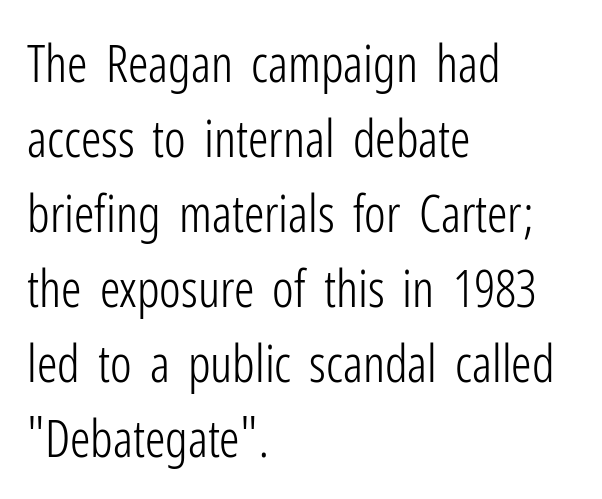
Q: Is the text bold? A: No.
Q: Is the text italic (slanted)? A: No, it is upright.
Q: Is the typeface a serif or a sans-serif typeface? A: Sans-serif.
Q: Is the text underlined? A: No.
Q: How is the paragraph aligned? A: Left-aligned.
Q: Is the spacing between letters normal or unusually wide? A: Normal.
Q: Is the spacing between lines tight, normal or loose? A: Normal.
Q: Width (condensed, normal, or wide)? A: Condensed.
Q: Stroke contrast? A: Low.
Q: x-height? A: Medium.
Q: Monospaced? A: No.
